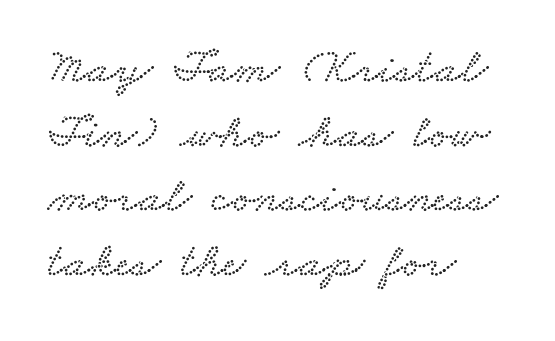
Q: Is the typeface a serif or a sans-serif typeface? A: Serif.
Q: Is the text underlined? A: No.
Q: How is the paragraph aligned? A: Left-aligned.
Q: Is the spacing between letters normal or unusually wide? A: Normal.
Q: Is the spacing between lines tight, normal or loose? A: Normal.
Q: Width (condensed, normal, or wide)? A: Wide.
Q: Stroke contrast? A: Low.
Q: x-height? A: Small.
Q: Monospaced? A: No.
